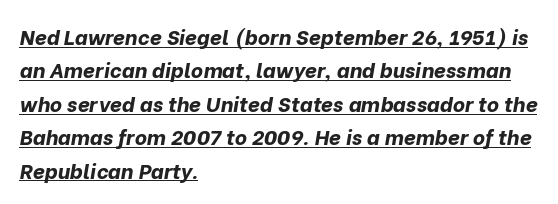
{"italic": "yes", "lean": "right", "slant_degrees": 10, "bold": "yes", "underline": "yes", "align": "left", "line_spacing": "normal", "line_spacing_ratio": 1.59, "letter_spacing": "normal", "letter_spacing_em": 0.0, "glyph_px": 21}
